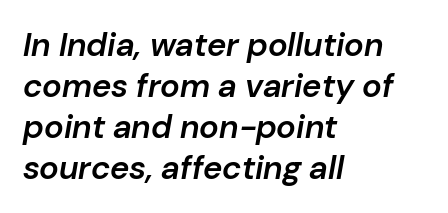
Anything drawn beneath the words? Only blank space. The text carries the slant typical of an italic or oblique font. One-word summary of the alignment: left. Does the weight exceed regular? Yes, but only to semibold. The line texture is even and compact thanks to regular tracking.
